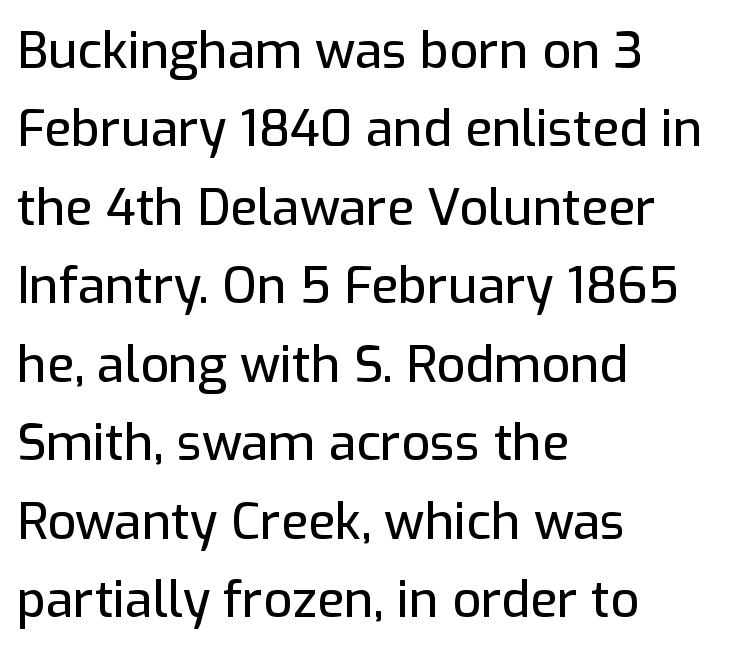
Posture: straight, roman, zero tilt. Note the varied advance widths — an 'i' is clearly narrower than an 'm'. Quick note: interline space is typical. The passage shown is not underscored anywhere. A student would call this left alignment; a typographer would say flush left, rag right.
